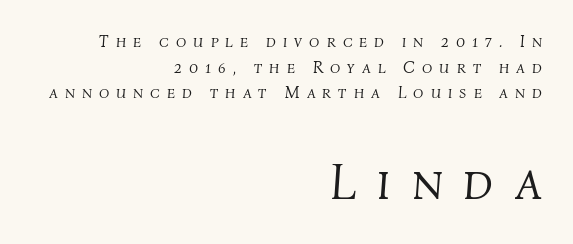
The image shows 52 px light type, italic (leaning right); set right-aligned, normal line spacing (1.51x), unusually wide letter spacing (+0.41 em), not underlined; the second (bottom) block is 3.06x larger; medium stroke contrast and a medium x-height.
